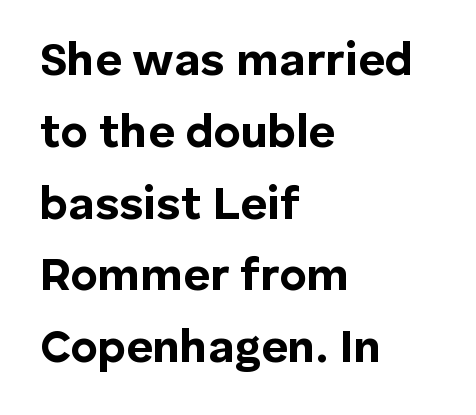
{"serif": "no", "italic": "no", "bold": "yes", "weight": "bold", "width": "normal", "stroke_contrast": "low", "x_height": "medium", "monospaced": "no", "underline": "no", "align": "left", "line_spacing": "normal", "line_spacing_ratio": 1.56, "letter_spacing": "normal", "letter_spacing_em": 0.0, "glyph_px": 46}
